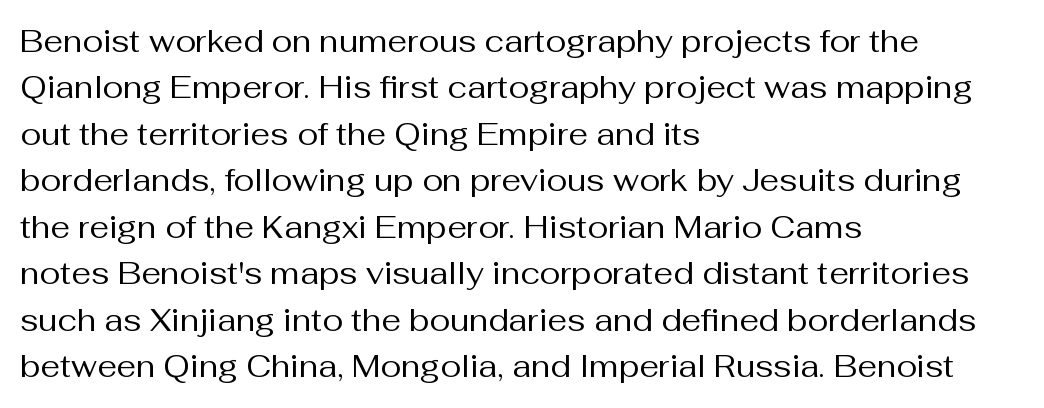
Stroke thickness stays within the range of a standard reading face or lighter. In terms of letterspacing, this is plain default setting. No word sits above an underline. Posture: vertical. Think of a printed novel: that variable character pitch is what you see here.
